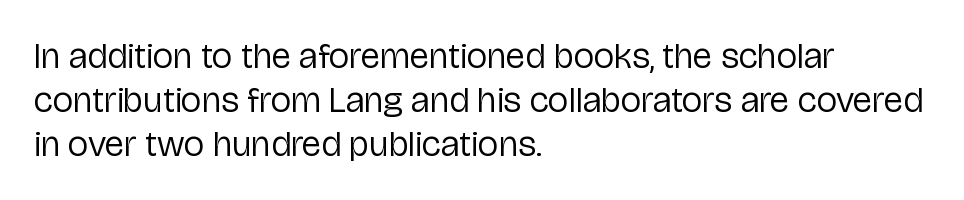
The image shows 36 px regular-weight sans-serif type, upright; set left-aligned, line spacing 1.22x, normal letter spacing, not underlined; low stroke contrast and a medium x-height.
